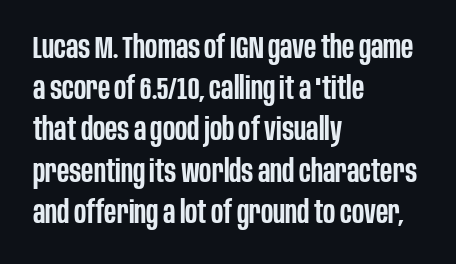
Q: Is the text bold? A: Semi-bold.
Q: Is the text italic (slanted)? A: No, it is upright.
Q: Is the typeface a serif or a sans-serif typeface? A: Sans-serif.
Q: Is the text underlined? A: No.
Q: How is the paragraph aligned? A: Left-aligned.
Q: Is the spacing between letters normal or unusually wide? A: Normal.
Q: Is the spacing between lines tight, normal or loose? A: Normal.
Q: Width (condensed, normal, or wide)? A: Condensed.
Q: Stroke contrast? A: Low.
Q: x-height? A: Large.
Q: Monospaced? A: No.
